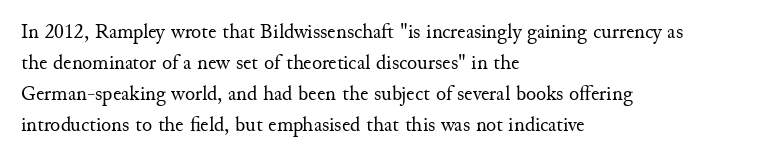
{"italic": "no", "bold": "no", "underline": "no", "align": "left", "line_spacing": "normal", "line_spacing_ratio": 1.47, "letter_spacing": "normal", "letter_spacing_em": 0.0, "glyph_px": 21}
